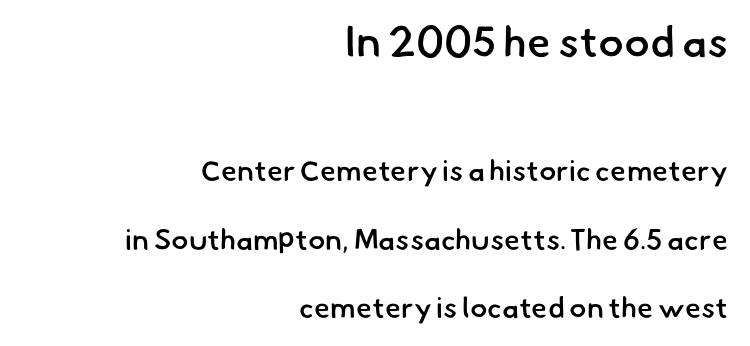
The image shows 43 px semibold sans-serif type; set right-aligned, loose line spacing (2.35x), normal letter spacing, not underlined; the first (top) block is 1.48x larger; low stroke contrast and a small x-height.
